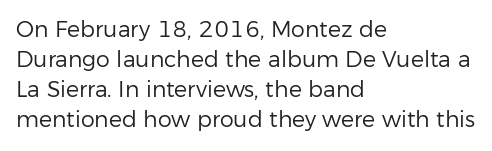
{"italic": "no", "bold": "no", "underline": "no", "align": "left", "line_spacing": "normal", "line_spacing_ratio": 1.37, "letter_spacing": "normal", "letter_spacing_em": 0.0, "glyph_px": 22}
